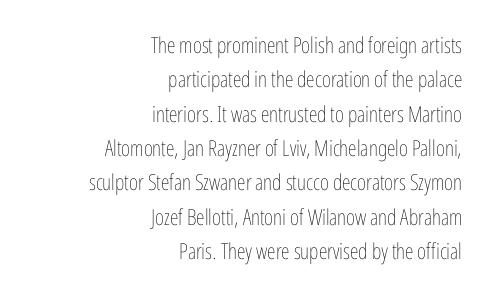
Q: Is the text bold? A: No.
Q: Is the text italic (slanted)? A: No, it is upright.
Q: Is the text underlined? A: No.
Q: How is the paragraph aligned? A: Right-aligned.
Q: Is the spacing between letters normal or unusually wide? A: Normal.
Q: Is the spacing between lines tight, normal or loose? A: Normal.
